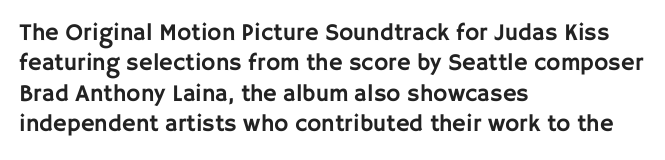
The image shows 24 px text type, upright; set left-aligned, normal line spacing (1.27x), normal letter spacing, not underlined.
